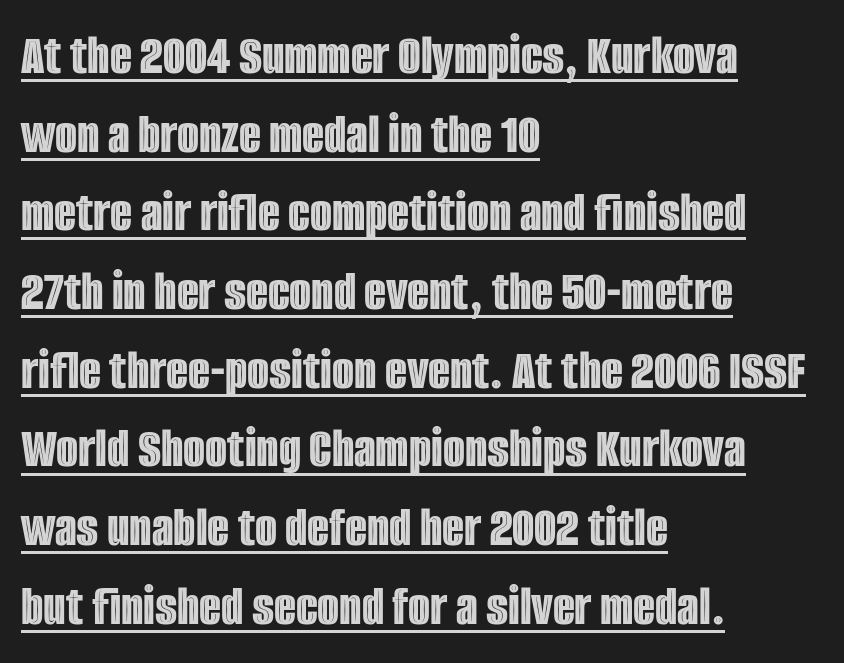
{"italic": "no", "width": "condensed", "x_height": "large", "monospaced": "no", "underline": "yes", "align": "left", "line_spacing": "normal", "line_spacing_ratio": 1.38, "letter_spacing": "normal", "letter_spacing_em": 0.0, "glyph_px": 57}
